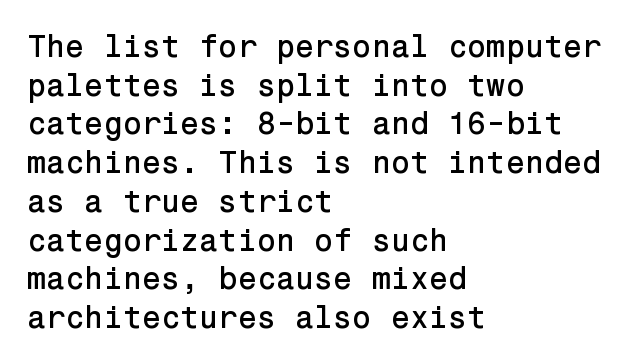
{"serif": "no", "italic": "no", "width": "normal", "stroke_contrast": "low", "x_height": "medium", "underline": "no", "align": "left", "line_spacing": "normal", "line_spacing_ratio": 1.25, "letter_spacing": "normal", "letter_spacing_em": 0.0, "glyph_px": 31}
